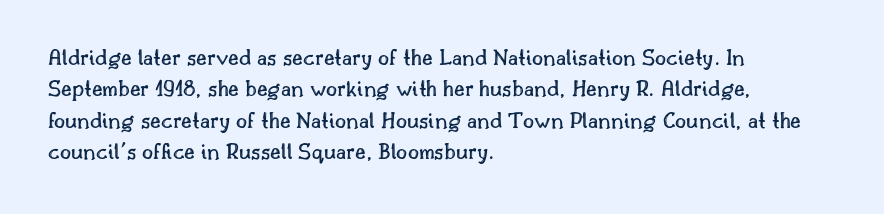
Q: Is the text italic (slanted)? A: No, it is upright.
Q: Is the text underlined? A: No.
Q: How is the paragraph aligned? A: Left-aligned.
Q: Is the spacing between letters normal or unusually wide? A: Normal.
Q: Is the spacing between lines tight, normal or loose? A: Normal.
